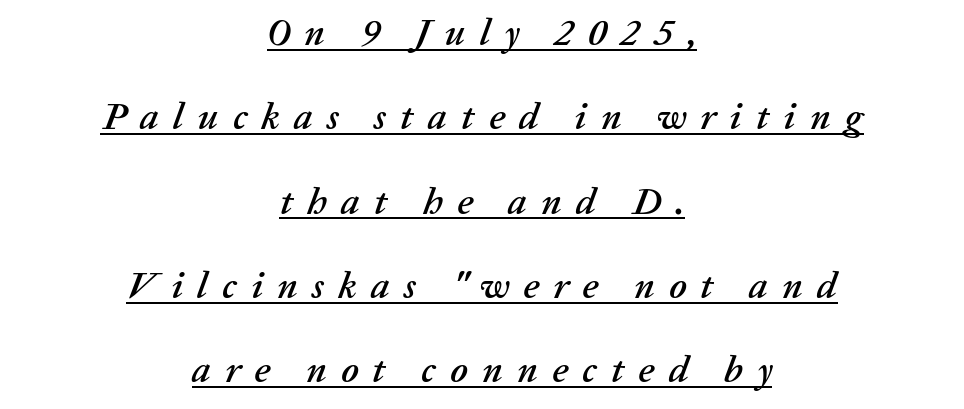
The image shows 38 px text type, italic (leaning right); set centered, loose line spacing (2.22x), unusually wide letter spacing (+0.37 em), underlined; low stroke contrast and a medium x-height.
